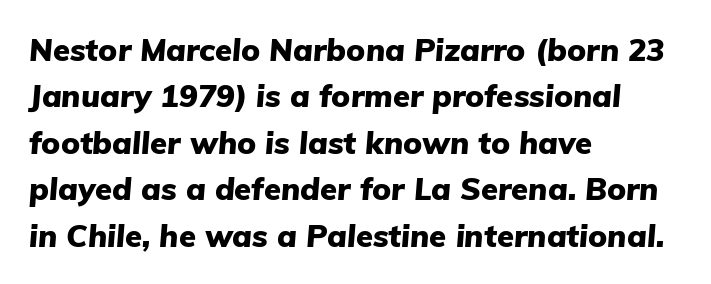
Tracking value appears to be zero — textbook default spacing. These words are printed bold, with thick strokes throughout. The lines sit at an ordinary, default distance from one another. Note the varied advance widths — an 'i' is clearly narrower than an 'm'. The typography opts for an oblique posture over an upright one.
